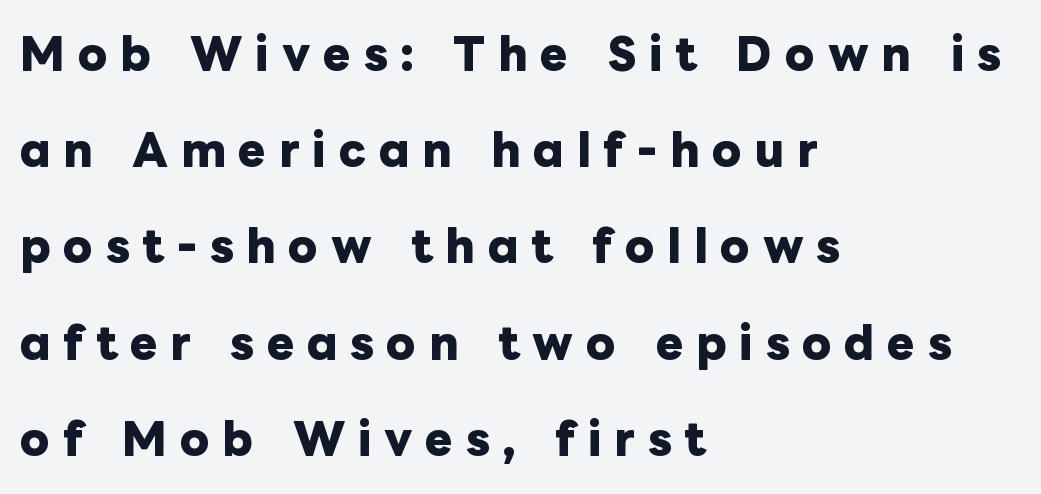
Q: Is the text bold? A: Yes.
Q: Is the text italic (slanted)? A: No, it is upright.
Q: Is the text underlined? A: No.
Q: How is the paragraph aligned? A: Left-aligned.
Q: Is the spacing between letters normal or unusually wide? A: Unusually wide.
Q: Is the spacing between lines tight, normal or loose? A: Loose.
Q: Width (condensed, normal, or wide)? A: Normal.
Q: Stroke contrast? A: Low.
Q: x-height? A: Medium.
Q: Monospaced? A: No.
